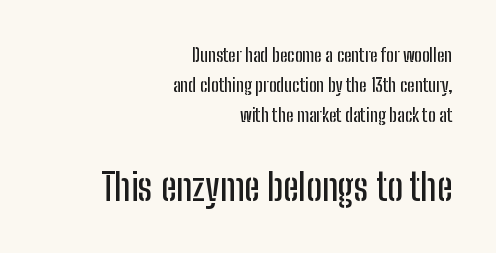
The image shows 37 px condensed sans-serif type, upright; set right-aligned, normal line spacing (1.67x), normal letter spacing, not underlined; the second (bottom) block is 2.06x larger; low stroke contrast and a medium x-height.
